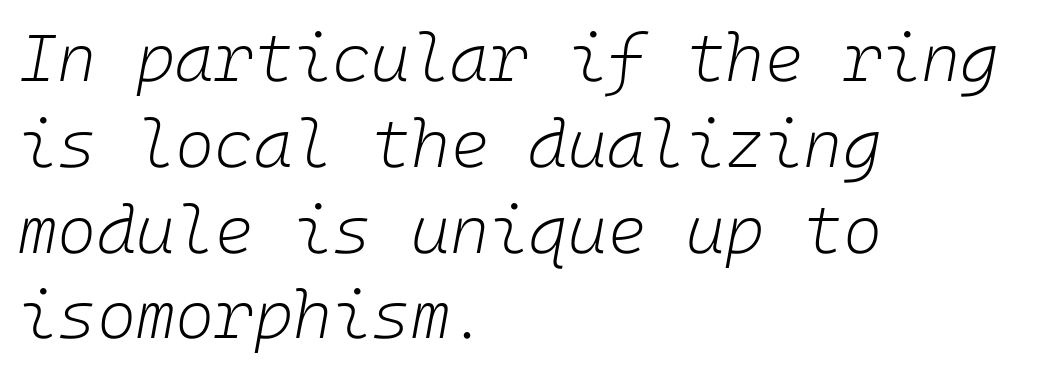
The face used here is rendered with its standard letterfit. The rendering applies a slant to the glyphs. Compared with a centered layout, this one pins lines to the left instead. The baseline area is clear. Stems and bowls with no extra thickness — not bold. Summary of vertical rhythm: regular, with standard interline spacing.
